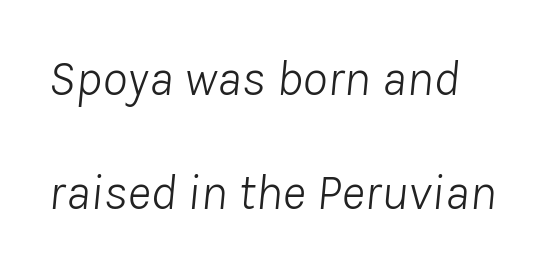
Leading is clearly above the norm, producing a sparse column. The typesetting does not lean heavy: it is not bold. Left-aligned paragraph, ragged on the right. Look at the tracking — it's just the regular setting, nothing added. The baseline area is clear. You can tell it's italic because the verticals aren't actually vertical.
